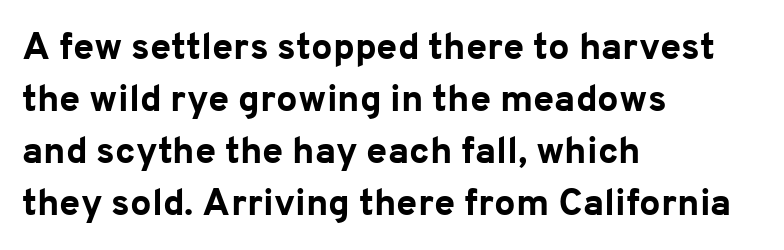
Q: Is the text bold? A: Yes.
Q: Is the text italic (slanted)? A: No, it is upright.
Q: Is the typeface a serif or a sans-serif typeface? A: Sans-serif.
Q: Is the text underlined? A: No.
Q: How is the paragraph aligned? A: Left-aligned.
Q: Is the spacing between letters normal or unusually wide? A: Normal.
Q: Is the spacing between lines tight, normal or loose? A: Normal.
Q: Width (condensed, normal, or wide)? A: Normal.
Q: Stroke contrast? A: Low.
Q: x-height? A: Medium.
Q: Monospaced? A: No.
